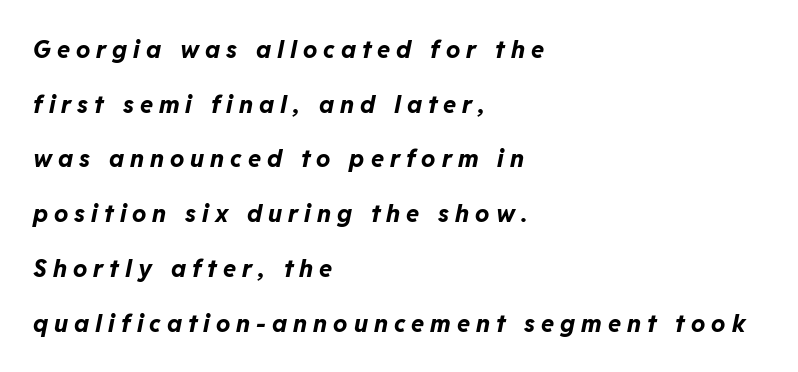
Q: Is the text bold? A: Yes.
Q: Is the text italic (slanted)? A: Yes, it leans right by about 11 degrees.
Q: Is the text underlined? A: No.
Q: How is the paragraph aligned? A: Left-aligned.
Q: Is the spacing between letters normal or unusually wide? A: Unusually wide.
Q: Is the spacing between lines tight, normal or loose? A: Loose.
